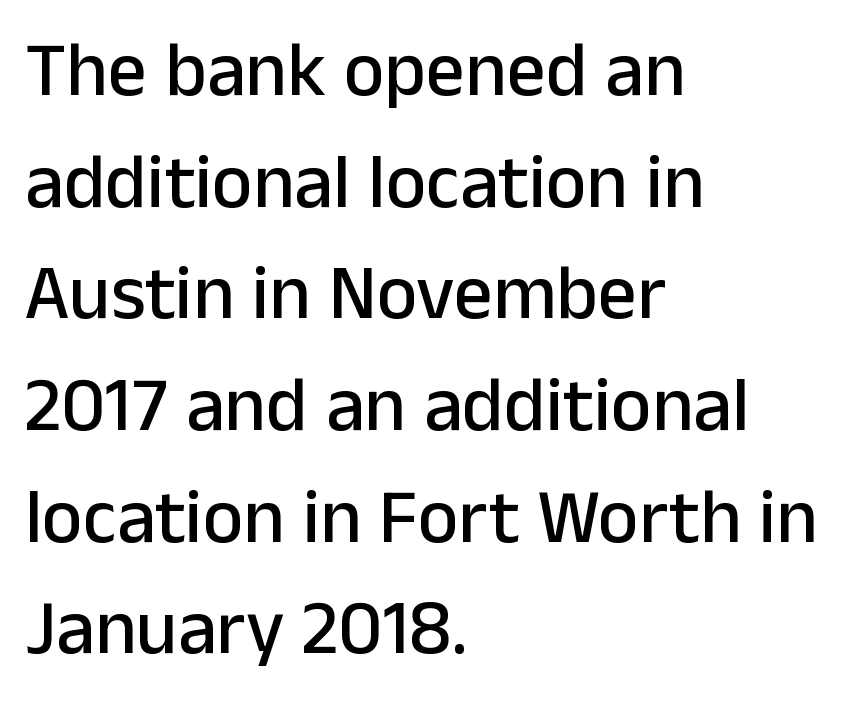
Q: Is the text italic (slanted)? A: No, it is upright.
Q: Is the typeface a serif or a sans-serif typeface? A: Sans-serif.
Q: Is the text underlined? A: No.
Q: How is the paragraph aligned? A: Left-aligned.
Q: Is the spacing between letters normal or unusually wide? A: Normal.
Q: Is the spacing between lines tight, normal or loose? A: Normal.
Q: Width (condensed, normal, or wide)? A: Normal.
Q: Stroke contrast? A: Low.
Q: x-height? A: Medium.
Q: Monospaced? A: No.
